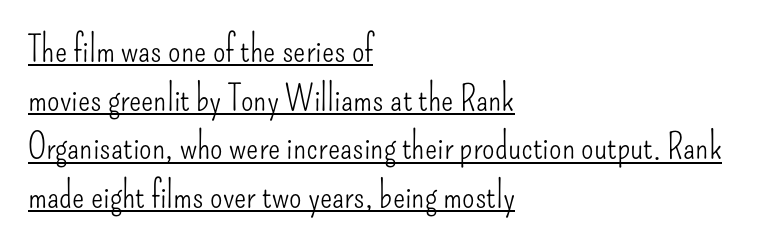
{"serif": "no", "italic": "no", "bold": "no", "weight": "light", "width": "condensed", "stroke_contrast": "low", "x_height": "small", "monospaced": "no", "underline": "yes", "align": "left", "line_spacing": "normal", "line_spacing_ratio": 1.35, "letter_spacing": "normal", "letter_spacing_em": 0.0, "glyph_px": 36}
